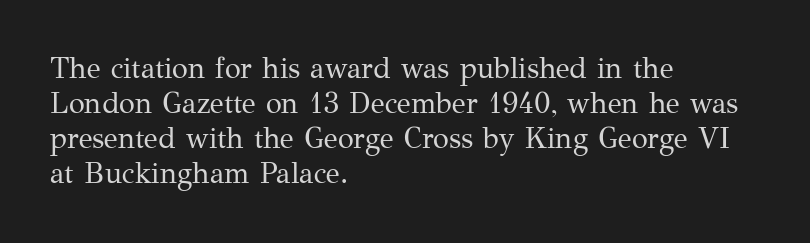
Inter-character spacing is left at the font's built-in metrics. Has an underline been added? It has not. Is there any slant? The stems are plumb. The rendering shows small feet on the letterforms — a serif design.
